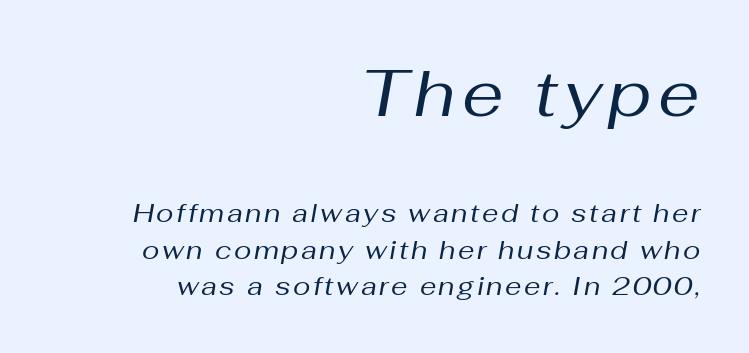
The image shows 66 px regular-weight type, italic (leaning right); set right-aligned, normal line spacing (1.41x), not underlined; the first (top) block is 2.54x larger; medium stroke contrast and a medium x-height.
